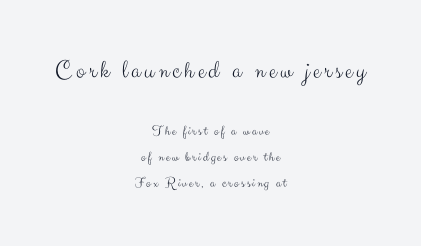
Any mark beneath the type? The region is blank. One-word summary of the alignment: center. A student would notice the top passage is typeset larger than what follows. Each stroke keeps to a modest, everyday thickness or less.
